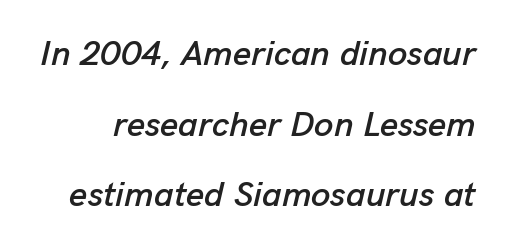
Q: Is the text italic (slanted)? A: Yes, it leans right by about 13 degrees.
Q: Is the text underlined? A: No.
Q: Is the spacing between letters normal or unusually wide? A: Normal.
Q: Is the spacing between lines tight, normal or loose? A: Loose.
Q: Width (condensed, normal, or wide)? A: Normal.
Q: Stroke contrast? A: Low.
Q: x-height? A: Medium.
Q: Monospaced? A: No.
